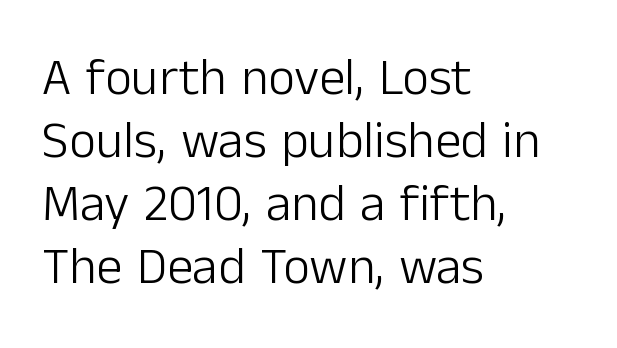
Q: Is the text bold? A: No.
Q: Is the text italic (slanted)? A: No, it is upright.
Q: Is the typeface a serif or a sans-serif typeface? A: Sans-serif.
Q: Is the text underlined? A: No.
Q: How is the paragraph aligned? A: Left-aligned.
Q: Is the spacing between letters normal or unusually wide? A: Normal.
Q: Width (condensed, normal, or wide)? A: Normal.
Q: Stroke contrast? A: Low.
Q: x-height? A: Medium.
Q: Monospaced? A: No.
